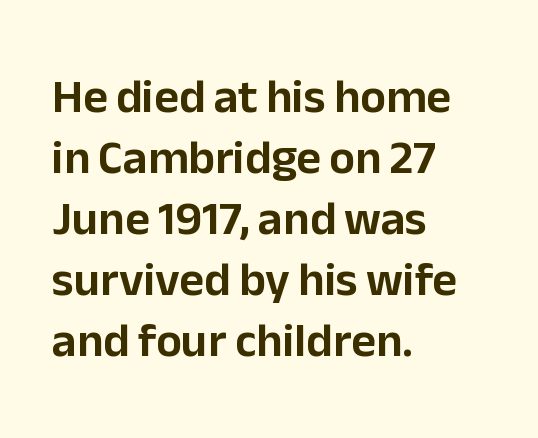
{"serif": "no", "italic": "no", "width": "normal", "stroke_contrast": "low", "x_height": "medium", "monospaced": "no", "underline": "no", "align": "left", "line_spacing": "normal", "line_spacing_ratio": 1.27, "letter_spacing": "normal", "letter_spacing_em": 0.0, "glyph_px": 48}
